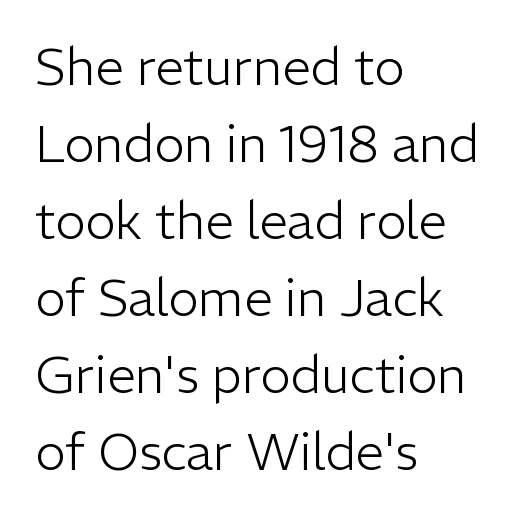
The image shows 51 px light sans-serif type, upright; set left-aligned, normal line spacing (1.51x), normal letter spacing, not underlined; low stroke contrast and a medium x-height.
